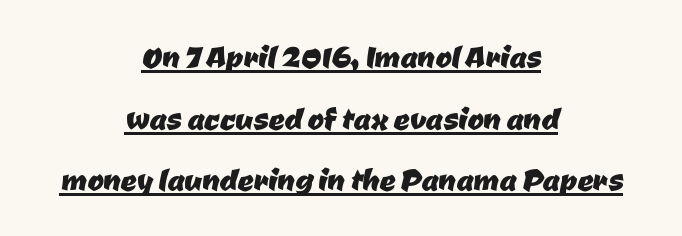
Regarding serifs, this sample does without them. Looks like regular typesetting: each glyph gets only the width it needs. Observe the ordinary spacing: letters are neighbours, not strangers. Is there much room between lines? A standard amount, neither cramped nor airy.
